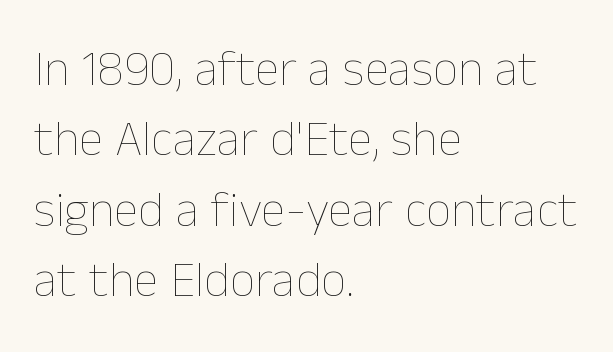
Q: Is the text bold? A: No.
Q: Is the text italic (slanted)? A: No, it is upright.
Q: Is the text underlined? A: No.
Q: How is the paragraph aligned? A: Left-aligned.
Q: Is the spacing between letters normal or unusually wide? A: Normal.
Q: Is the spacing between lines tight, normal or loose? A: Normal.
Q: Width (condensed, normal, or wide)? A: Normal.
Q: Stroke contrast? A: Low.
Q: x-height? A: Medium.
Q: Monospaced? A: No.
